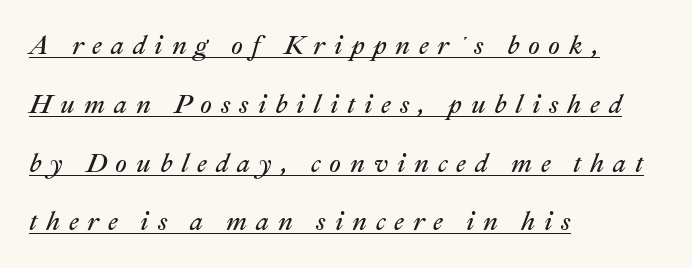
{"italic": "yes", "lean": "right", "slant_degrees": 22, "bold": "no", "underline": "yes", "align": "left", "line_spacing": "loose", "line_spacing_ratio": 2.26, "letter_spacing": "wide", "letter_spacing_em": 0.34, "glyph_px": 26}
